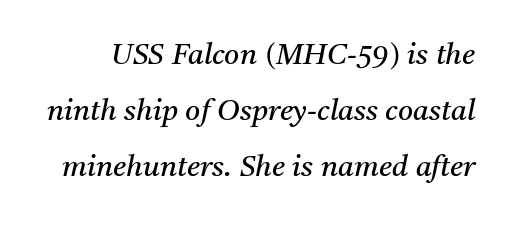
The image shows 29 px regular-weight serif type, italic (leaning right); set loose line spacing (1.93x), normal letter spacing, not underlined; medium stroke contrast and a medium x-height.
